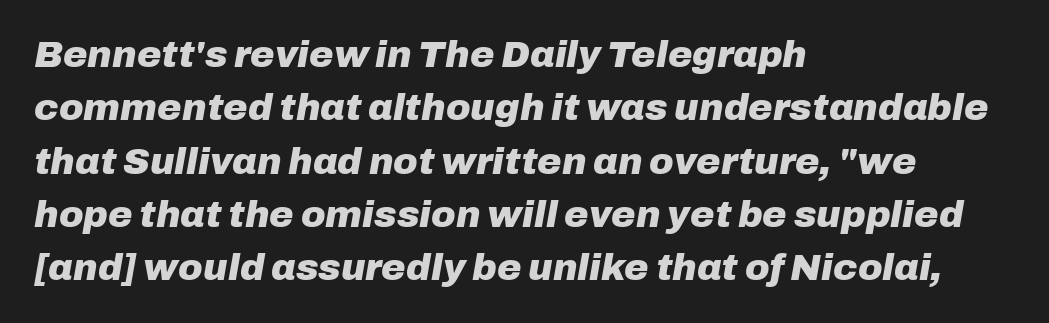
{"italic": "yes", "lean": "right", "slant_degrees": 10, "bold": "yes", "weight": "heavy", "width": "normal", "stroke_contrast": "low", "x_height": "medium", "monospaced": "no", "underline": "no", "align": "left", "line_spacing": "normal", "line_spacing_ratio": 1.44, "letter_spacing": "normal", "letter_spacing_em": 0.0, "glyph_px": 37}
